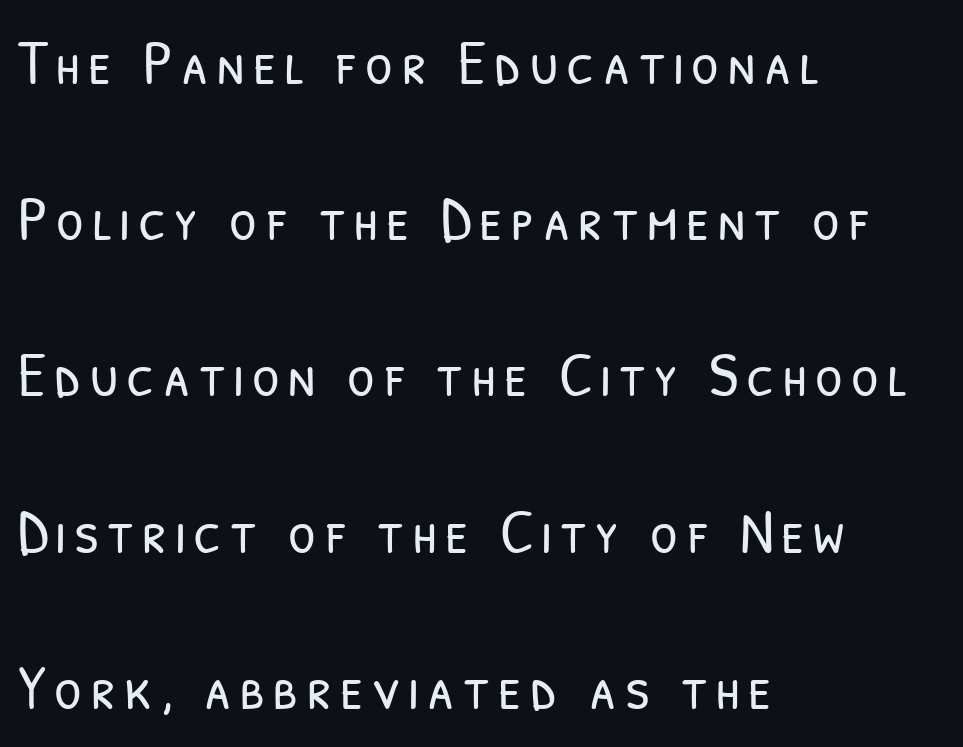
Character widths vary here, with narrow letters taking less room than wide ones. Just letters on the line, the space beneath them empty. Regarding leading, the lines here are spaced well apart. A classic flush-left, rag-right setting is used for this passage. Is the stroke heavy? The answer is a plain regular-or-lighter.
